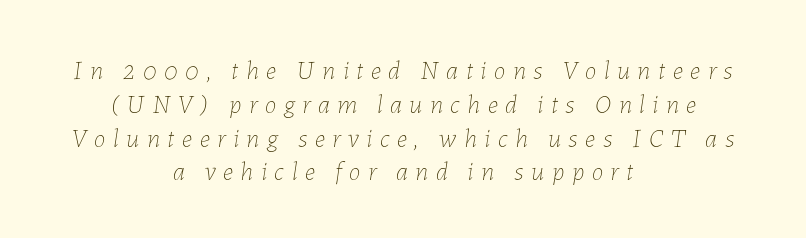
{"italic": "yes", "lean": "right", "slant_degrees": 7, "bold": "no", "underline": "no", "align": "center", "line_spacing": "normal", "line_spacing_ratio": 1.3, "letter_spacing": "wide", "letter_spacing_em": 0.29, "glyph_px": 26}
